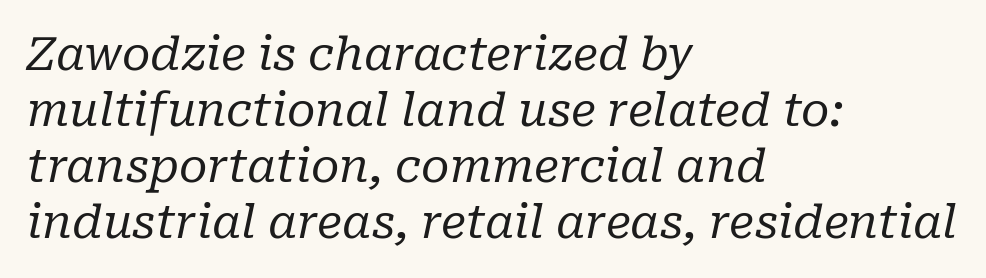
No heavy texture on the line: the type isn't bold. Slant detected: the letters are inclined. Proportional: the letters do not fall into vertical columns. The letterforms sit shoulder to shoulder at normal distance. Regarding serifs, this sample has them.
